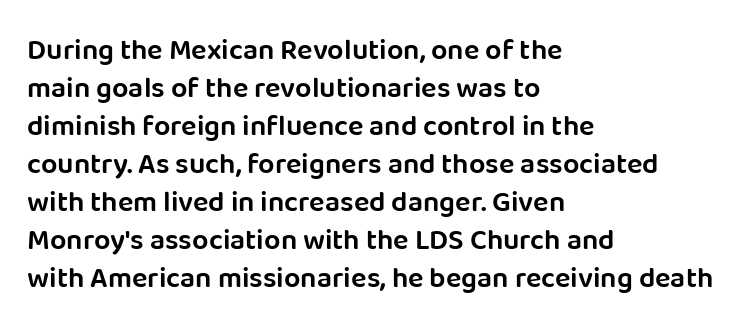
The image shows 29 px semibold sans-serif type, upright; set left-aligned, normal line spacing (1.31x), normal letter spacing, not underlined; low stroke contrast and a large x-height.
